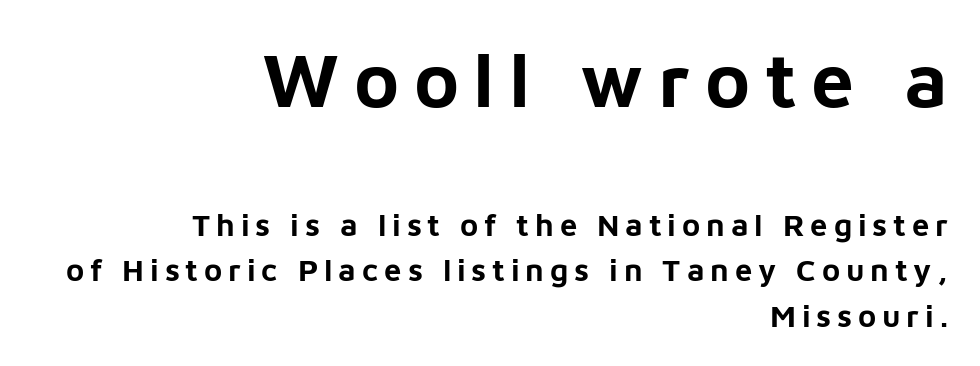
Visually, the top section dominates because its glyphs are scaled up. The line-height multiplier appears to be the usual default. No word sits above an underline. The letters stand straight up with perfectly vertical stems. The passage shown is emphatically bold.
